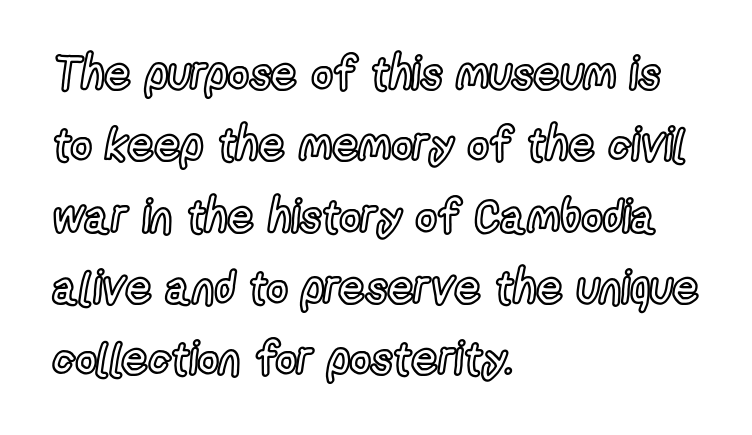
Character widths vary here, with narrow letters taking less room than wide ones. Whoever set this chose a conventional vertical rhythm. All the whitespace from short lines collects on the right. Descenders are the only things crossing below the line.
